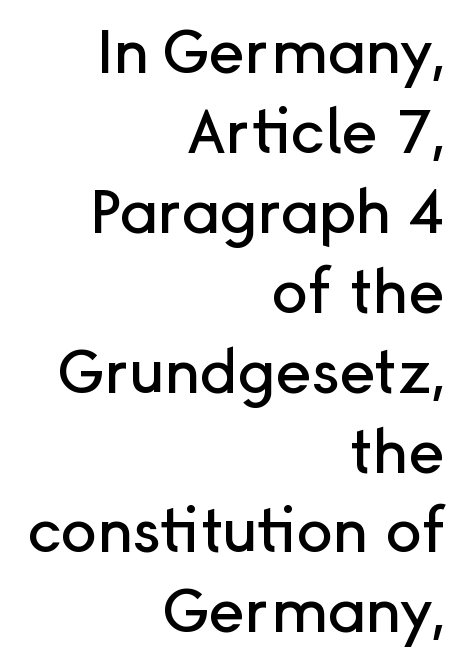
Is there any slant? The stems are plumb. Whoever set this chose a conventional vertical rhythm. The rendering uses natural spacing where letterforms have individual widths. Plain, unruled lines of type.
